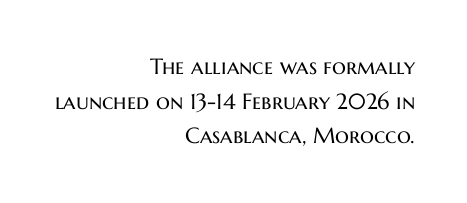
Every stem runs plumb, perpendicular to the baseline. The face used here is rendered with its standard letterfit. Normally led — the rows are evenly, conventionally spaced. Where is the straight margin? On the right. The gap between lines stays unmarked.
